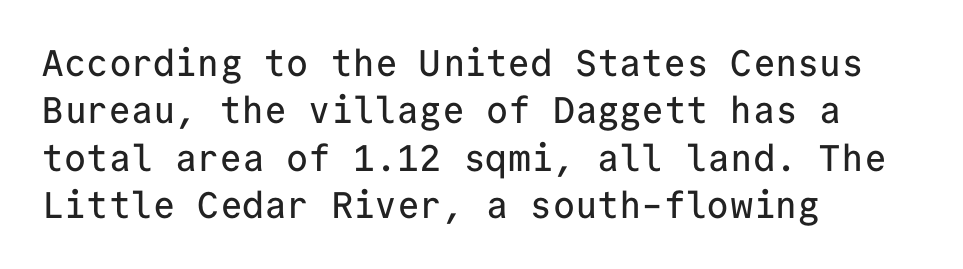
This rendering uses left alignment, leaving the right contour irregular. Beneath every word, the page is bare. The passage shown is typeset with a sans-serif family. Each word holds together tightly as a unit, with standard inter-letter gaps.
